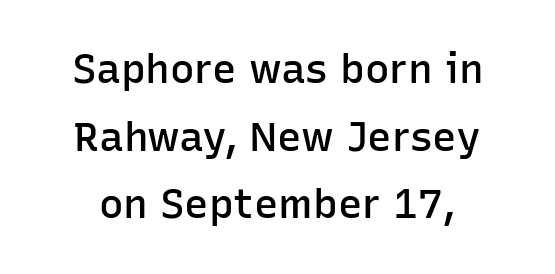
Q: Is the text bold? A: Semi-bold.
Q: Is the text italic (slanted)? A: No, it is upright.
Q: Is the typeface a serif or a sans-serif typeface? A: Sans-serif.
Q: Is the text underlined? A: No.
Q: Is the spacing between letters normal or unusually wide? A: Normal.
Q: Is the spacing between lines tight, normal or loose? A: Normal.
Q: Width (condensed, normal, or wide)? A: Normal.
Q: Stroke contrast? A: Low.
Q: x-height? A: Medium.
Q: Monospaced? A: No.
